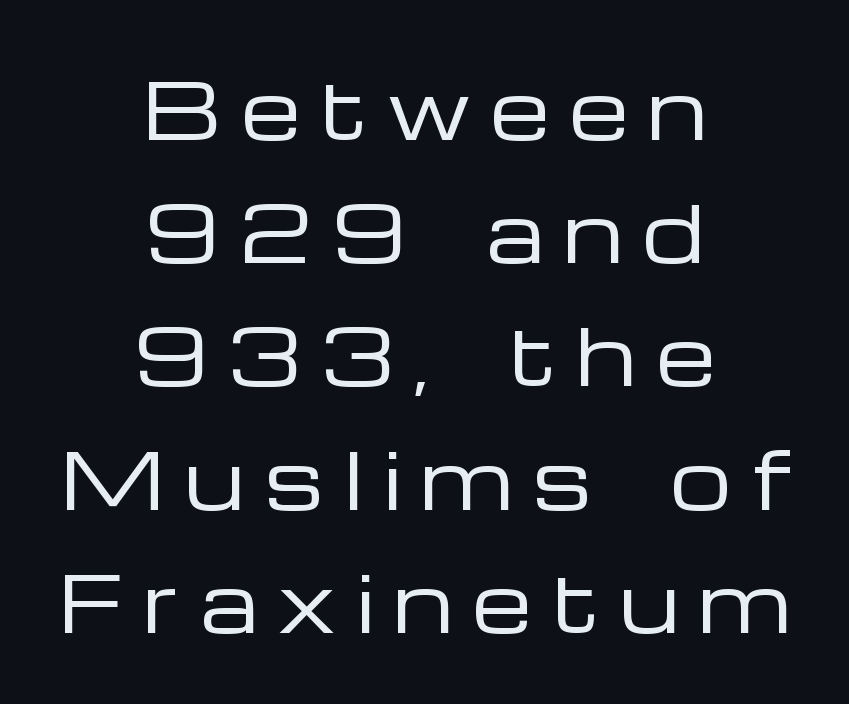
Each letter's strokes conclude bluntly, with no projecting serifs. Stems here are at most as thick as an everyday book face. Check under the words: just untouched page. Nope, not italic — everything's standing straight. Glyph-to-glyph distance is far greater than everyday printed text.
